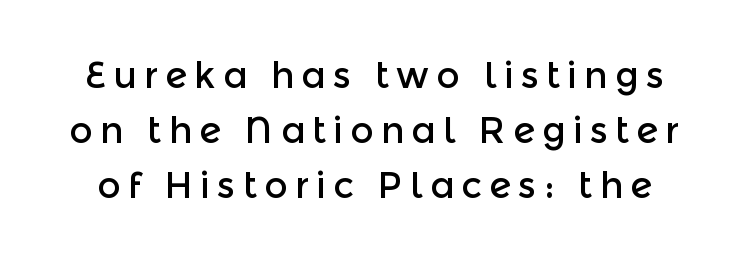
{"serif": "no", "italic": "no", "width": "normal", "x_height": "medium", "monospaced": "no", "underline": "no", "line_spacing": "normal", "line_spacing_ratio": 1.53, "letter_spacing": "wide", "letter_spacing_em": 0.2, "glyph_px": 36}
